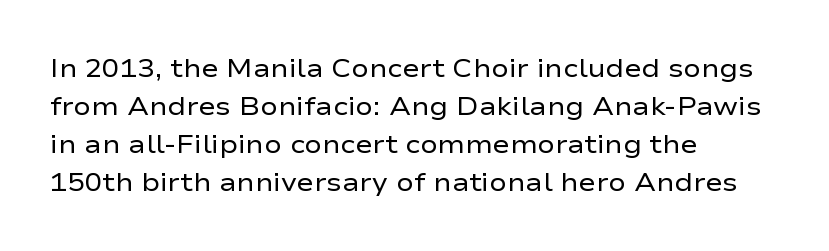
Q: Is the text bold? A: No.
Q: Is the text italic (slanted)? A: No, it is upright.
Q: Is the text underlined? A: No.
Q: How is the paragraph aligned? A: Left-aligned.
Q: Is the spacing between letters normal or unusually wide? A: Normal.
Q: Is the spacing between lines tight, normal or loose? A: Normal.
